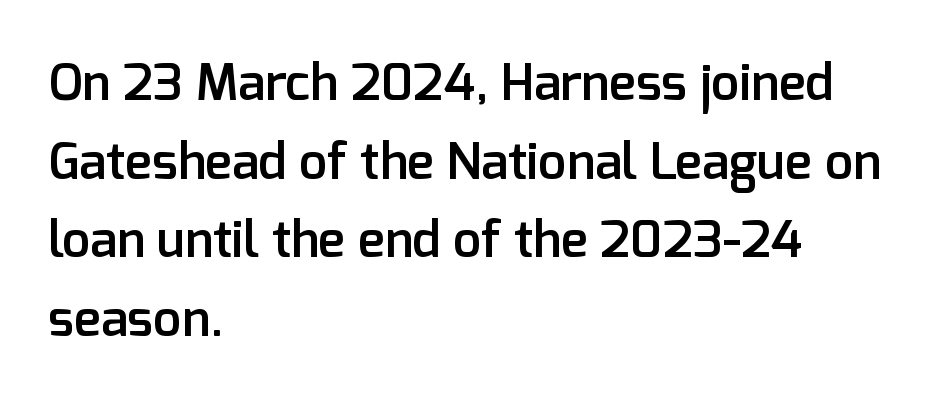
Q: Is the text bold? A: Semi-bold.
Q: Is the text italic (slanted)? A: No, it is upright.
Q: Is the typeface a serif or a sans-serif typeface? A: Sans-serif.
Q: Is the text underlined? A: No.
Q: How is the paragraph aligned? A: Left-aligned.
Q: Is the spacing between letters normal or unusually wide? A: Normal.
Q: Is the spacing between lines tight, normal or loose? A: Normal.
Q: Width (condensed, normal, or wide)? A: Normal.
Q: Stroke contrast? A: Low.
Q: x-height? A: Medium.
Q: Monospaced? A: No.
